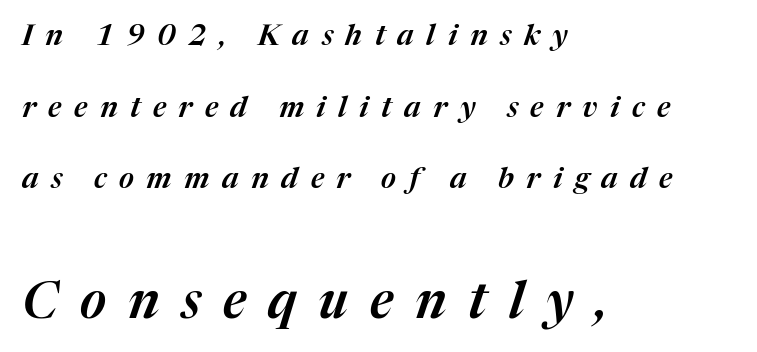
Words appear elongated and porous because spacing is wide. Each line starts at the same left margin while the right side varies. Character size in the trailing block exceeds that of the leading block. The face used here is proportionally spaced, like ordinary book or web type. The typography opts for an oblique posture over an upright one.
